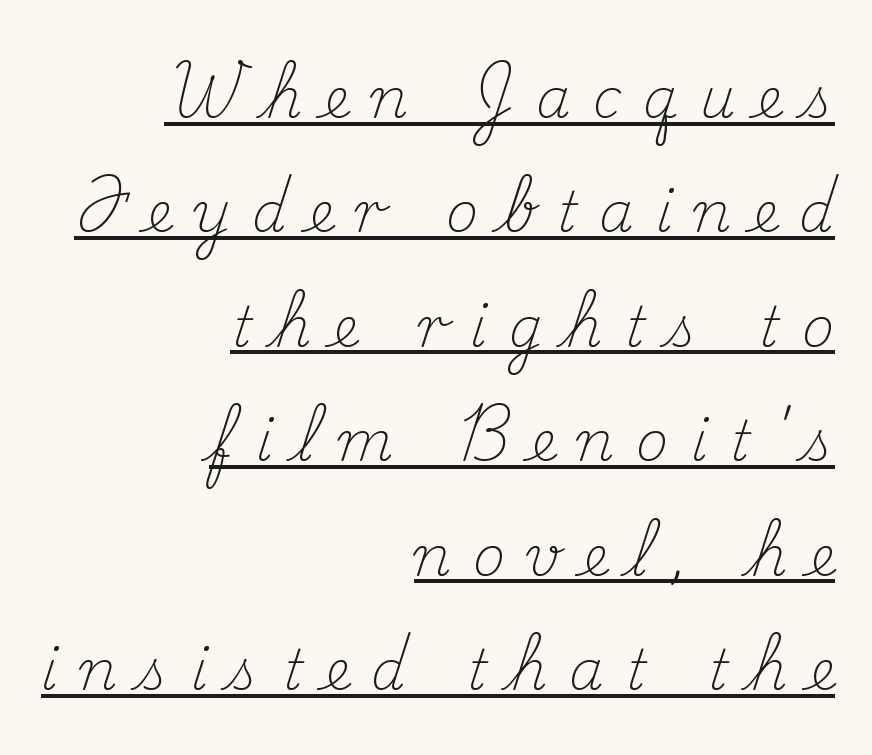
{"serif": "yes", "bold": "no", "weight": "light", "width": "normal", "stroke_contrast": "medium", "x_height": "small", "monospaced": "no", "underline": "yes", "align": "right", "line_spacing": "loose", "line_spacing_ratio": 2.08, "letter_spacing": "wide", "letter_spacing_em": 0.4, "glyph_px": 55}
